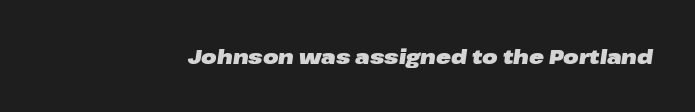
The area under the type is left untouched. The tracking reads as untouched default to a designer's eye. There's an unmistakable incline to the writing here. Each glyph is drawn with heavy, bold strokes.
